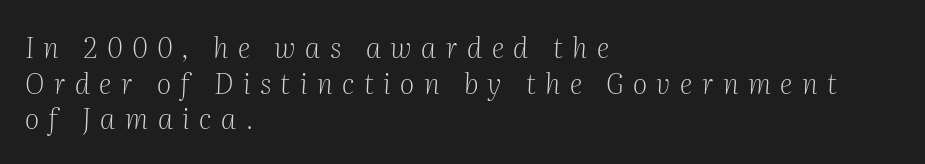
The image shows 28 px light serif type, italic (leaning right); set left-aligned, normal line spacing (1.27x), unusually wide letter spacing (+0.34 em), not underlined; medium stroke contrast and a medium x-height.
